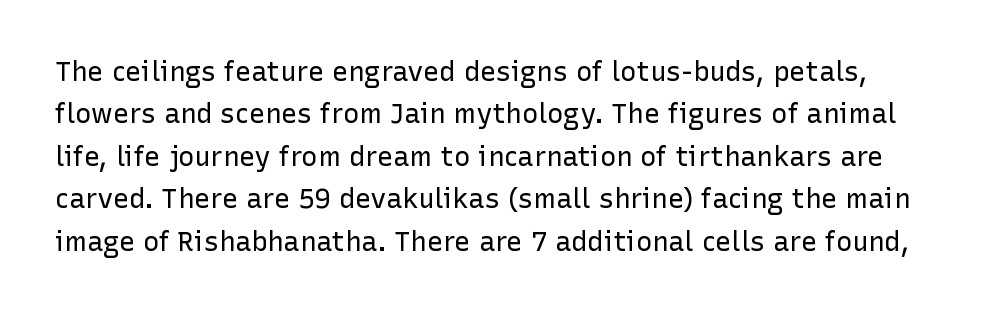
Q: Is the text bold? A: No.
Q: Is the text italic (slanted)? A: No, it is upright.
Q: Is the text underlined? A: No.
Q: Is the spacing between letters normal or unusually wide? A: Normal.
Q: Is the spacing between lines tight, normal or loose? A: Normal.
